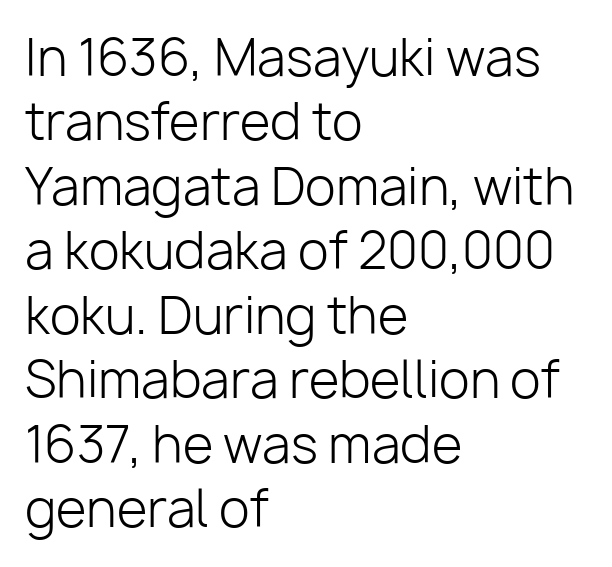
The image shows 50 px light sans-serif type, upright; set left-aligned, normal line spacing (1.29x), normal letter spacing, not underlined; low stroke contrast and a medium x-height.
